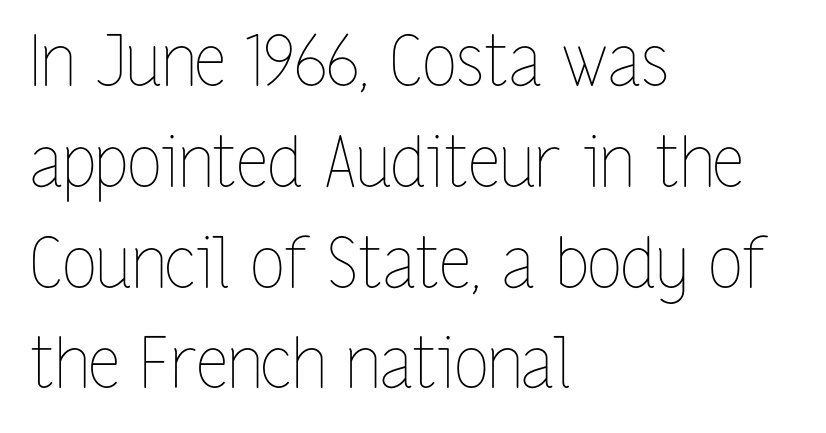
Characters follow at the spacing the type designer built in. Does the lettering tilt? It doesn't — this is upright. Is the type heavy? It reads as light-to-regular instead. Casual observation: everything's shoved over to the left. Vertically, the passage feels balanced, rows spaced as you'd expect. Note the varied advance widths — an 'i' is clearly narrower than an 'm'.
